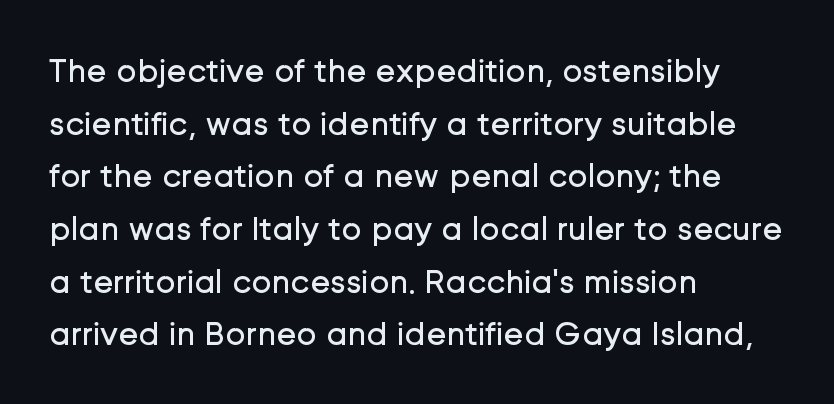
Q: Is the text bold? A: No.
Q: Is the text italic (slanted)? A: No, it is upright.
Q: Is the typeface a serif or a sans-serif typeface? A: Sans-serif.
Q: Is the text underlined? A: No.
Q: How is the paragraph aligned? A: Left-aligned.
Q: Is the spacing between letters normal or unusually wide? A: Normal.
Q: Is the spacing between lines tight, normal or loose? A: Normal.
Q: Width (condensed, normal, or wide)? A: Normal.
Q: Stroke contrast? A: Low.
Q: x-height? A: Medium.
Q: Monospaced? A: No.
